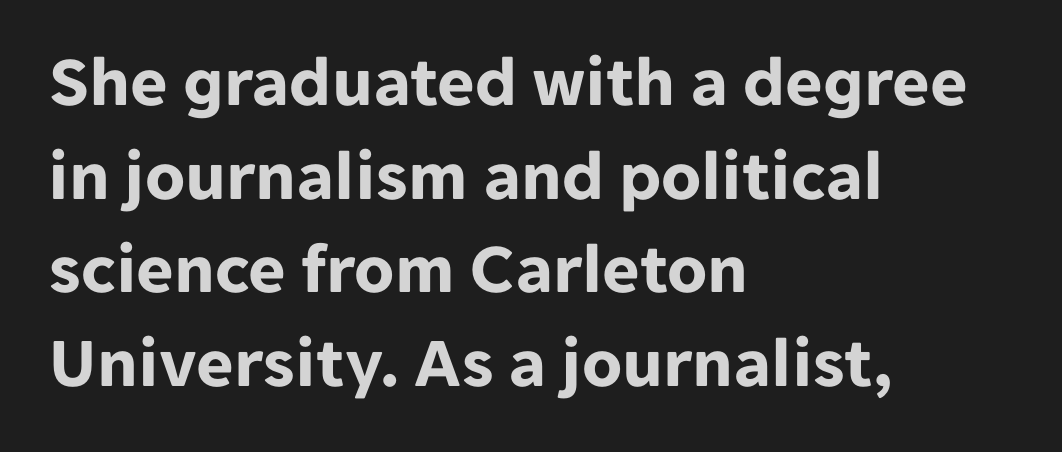
Q: Is the text bold? A: Yes.
Q: Is the text italic (slanted)? A: No, it is upright.
Q: Is the typeface a serif or a sans-serif typeface? A: Sans-serif.
Q: Is the text underlined? A: No.
Q: How is the paragraph aligned? A: Left-aligned.
Q: Is the spacing between letters normal or unusually wide? A: Normal.
Q: Is the spacing between lines tight, normal or loose? A: Normal.
Q: Width (condensed, normal, or wide)? A: Normal.
Q: Stroke contrast? A: Low.
Q: x-height? A: Medium.
Q: Monospaced? A: No.
